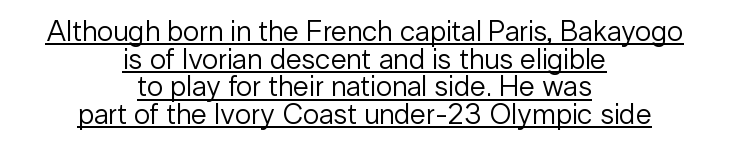
The image shows 29 px regular-weight sans-serif type, upright; set centered, tight line spacing (0.95x), normal letter spacing, underlined; low stroke contrast and a medium x-height.
